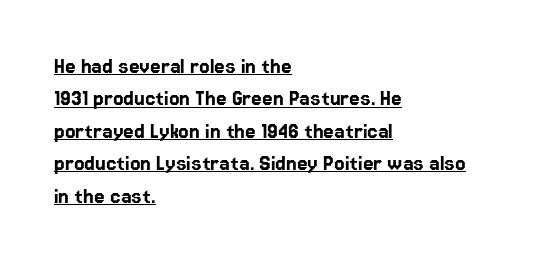
Q: Is the text italic (slanted)? A: No, it is upright.
Q: Is the text underlined? A: Yes.
Q: How is the paragraph aligned? A: Left-aligned.
Q: Is the spacing between letters normal or unusually wide? A: Normal.
Q: Is the spacing between lines tight, normal or loose? A: Normal.
